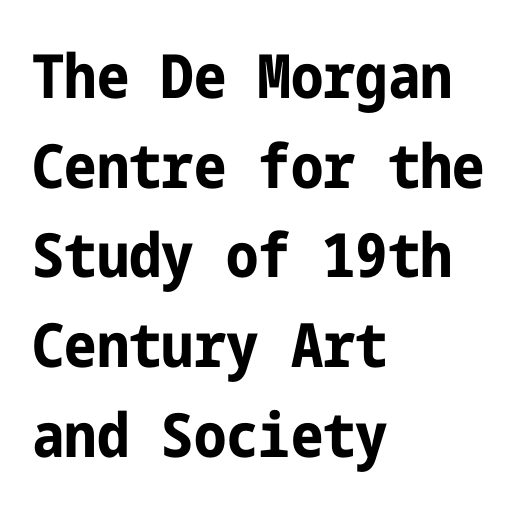
{"serif": "no", "italic": "no", "bold": "yes", "weight": "bold", "width": "condensed", "stroke_contrast": "low", "x_height": "medium", "underline": "no", "align": "left", "line_spacing": "normal", "line_spacing_ratio": 1.47, "letter_spacing": "normal", "letter_spacing_em": 0.0, "glyph_px": 61}
